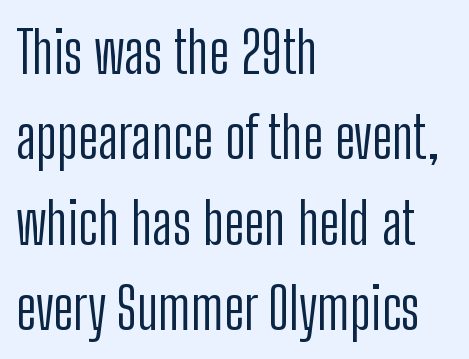
The image shows 58 px light, condensed sans-serif type, upright; set left-aligned, normal line spacing (1.47x), normal letter spacing, not underlined; low stroke contrast and a medium x-height.
